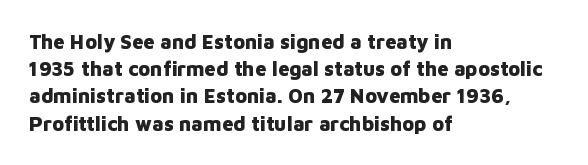
The image shows 20 px bold type, upright; set left-aligned, normal line spacing (1.36x), normal letter spacing, not underlined.
